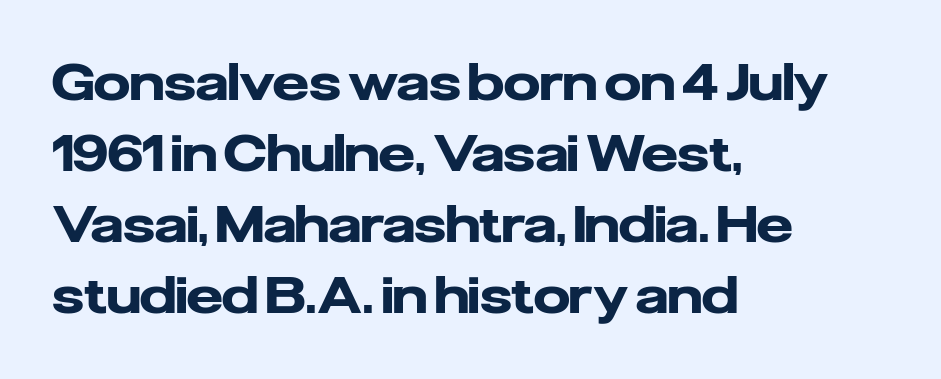
{"serif": "no", "italic": "no", "bold": "yes", "weight": "heavy", "width": "normal", "stroke_contrast": "low", "x_height": "medium", "monospaced": "no", "underline": "no", "align": "left", "line_spacing": "normal", "line_spacing_ratio": 1.39, "letter_spacing": "normal", "letter_spacing_em": 0.0, "glyph_px": 51}
